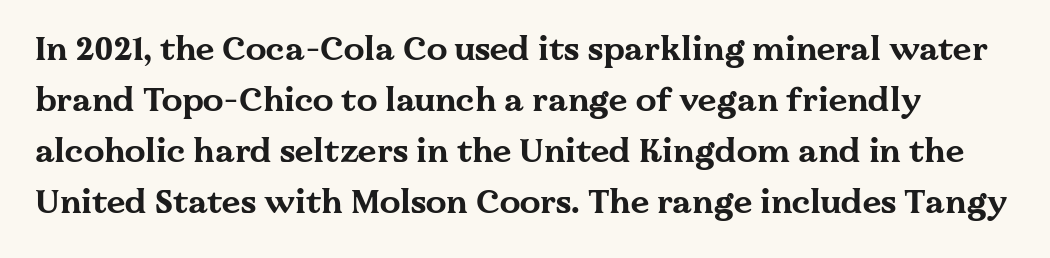
A typesetter would call this proportional, since set widths differ per character. What stands out about the letter spacing? Nothing — it is the standard amount. The passage shown is typeset with a serif family. Weight: bold. Leading matches the norm, producing a regular column.
